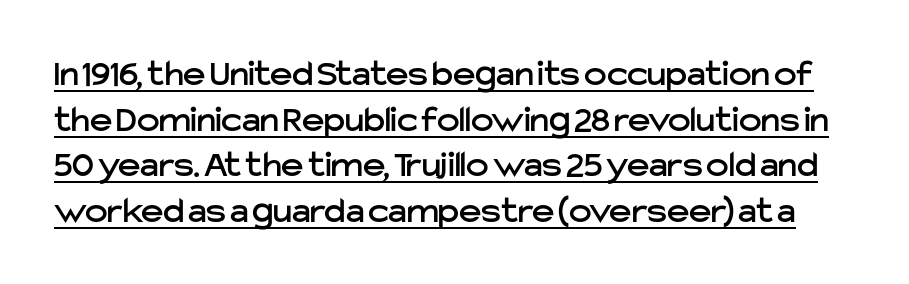
Underlined type. Characters remain perfectly vertical along every line. Here the glyphs are tracked normally, forming tight word shapes. Font category for this specimen: sans-serif. Proportional: the letters do not fall into vertical columns.
